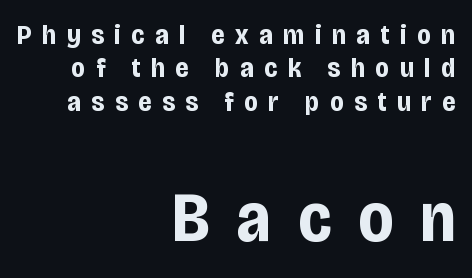
The image shows 71 px bold, condensed sans-serif type, upright; set right-aligned, line spacing 1.19x, unusually wide letter spacing (+0.38 em), not underlined; the second (bottom) block is 2.54x larger; low stroke contrast and a large x-height.
